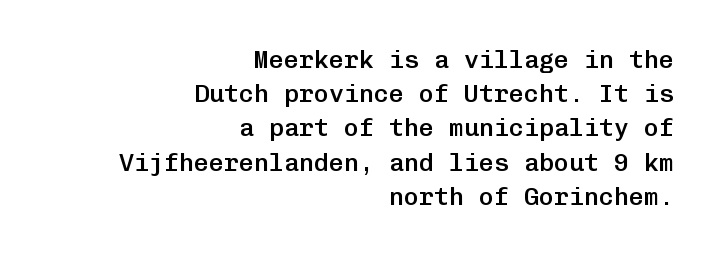
The image shows 25 px text type, upright; set right-aligned, normal line spacing (1.37x), normal letter spacing, not underlined.
